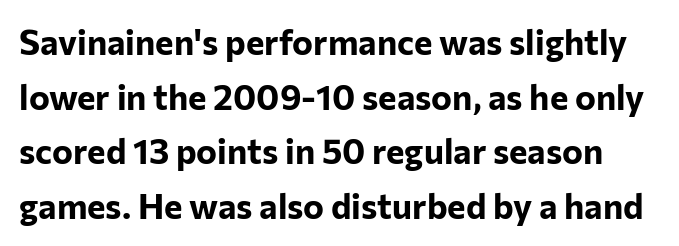
The image shows 35 px bold sans-serif type, upright; set normal line spacing (1.56x), normal letter spacing, not underlined; low stroke contrast and a medium x-height.
